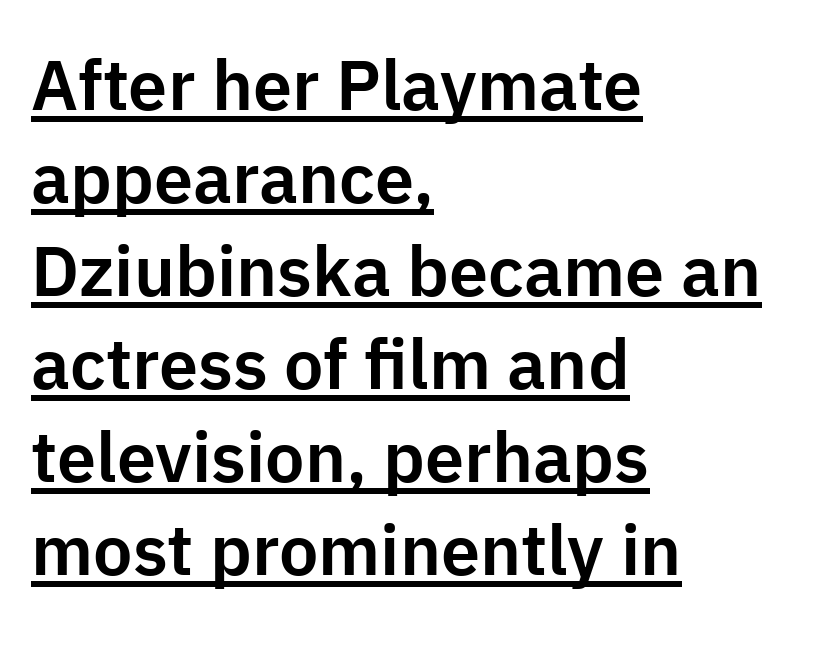
The image shows 70 px sans-serif type, upright; set left-aligned, normal line spacing (1.33x), normal letter spacing, underlined; low stroke contrast and a medium x-height.
